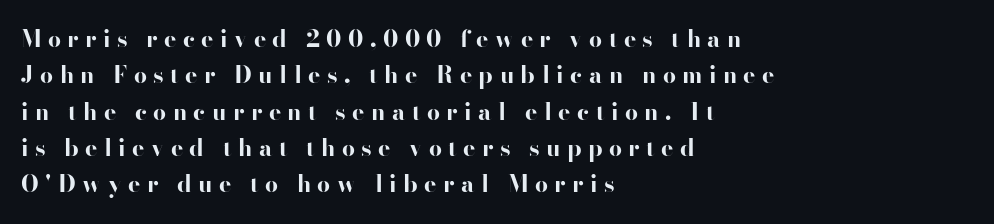
The image shows 23 px bold type, upright; set left-aligned, normal line spacing (1.58x), unusually wide letter spacing (+0.28 em), not underlined.
